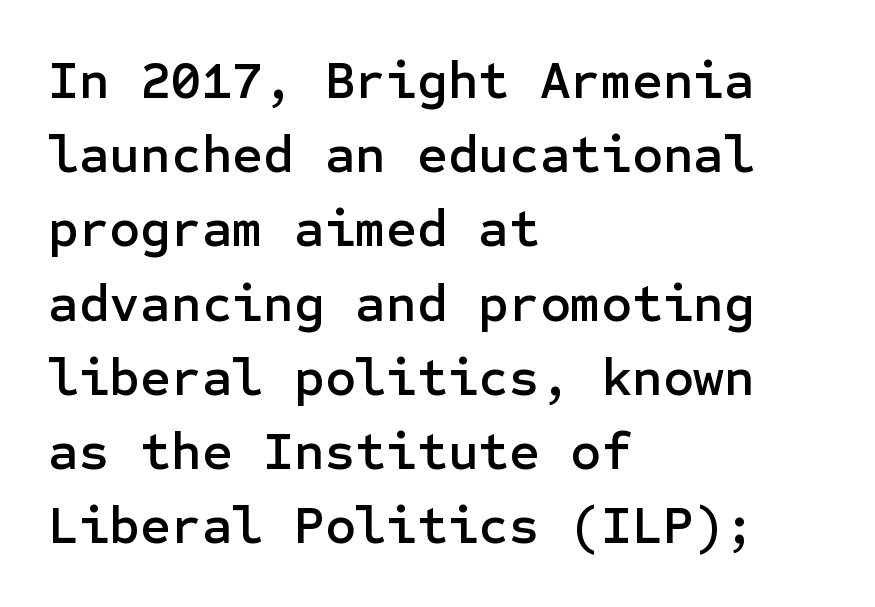
{"serif": "no", "italic": "no", "width": "normal", "stroke_contrast": "low", "x_height": "medium", "underline": "no", "align": "left", "line_spacing": "normal", "line_spacing_ratio": 1.4, "letter_spacing": "normal", "letter_spacing_em": 0.0, "glyph_px": 53}
